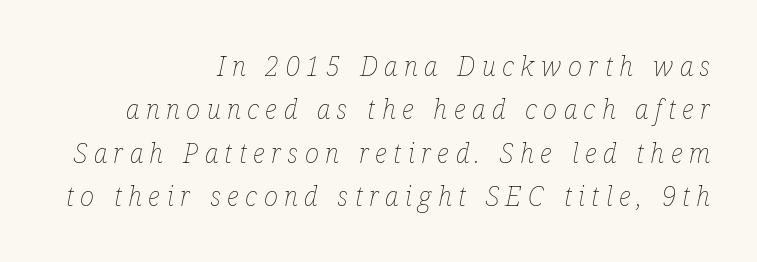
Q: Is the text bold? A: No.
Q: Is the text italic (slanted)? A: Yes, it leans right by about 12 degrees.
Q: Is the text underlined? A: No.
Q: How is the paragraph aligned? A: Right-aligned.
Q: Is the spacing between letters normal or unusually wide? A: Unusually wide.
Q: Is the spacing between lines tight, normal or loose? A: Normal.
